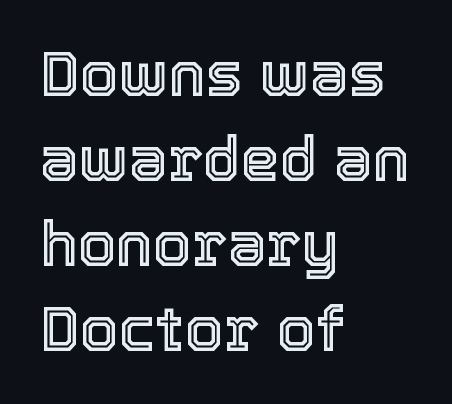
It's the straight-up-and-down kind of type. The letterforms sit shoulder to shoulder at normal distance. The rendering anchors every line to the left-hand side. A bare baseline throughout the passage.
